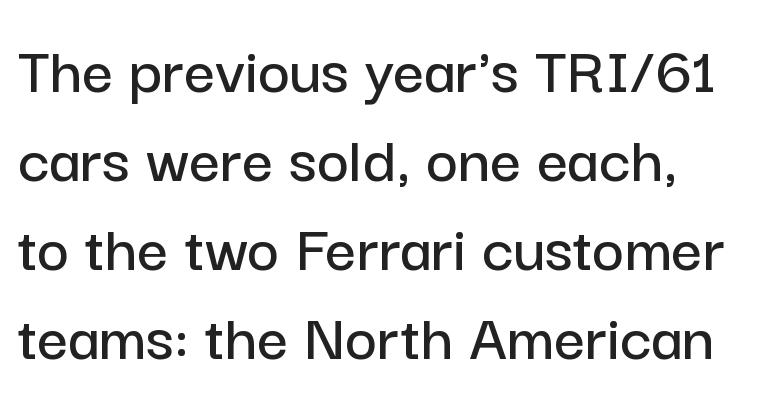
The image shows 69 px sans-serif type, upright; set normal line spacing (1.29x), normal letter spacing, not underlined; low stroke contrast and a medium x-height.
